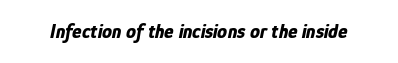
Underline: absent. Strokes here are thick enough to call this a true bold. The face used here is rendered with its standard letterfit. The axis of the letterforms is tilted away from vertical.
